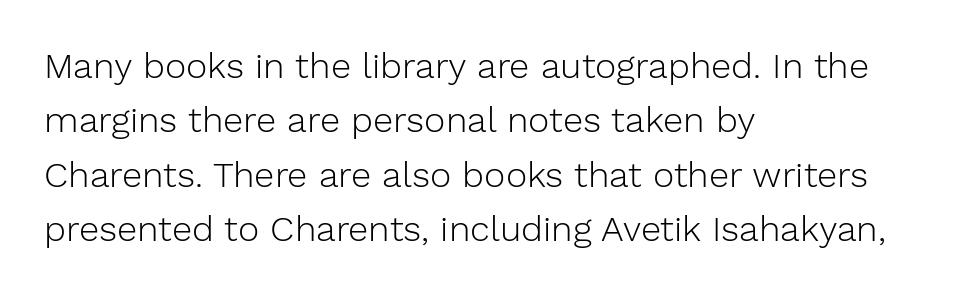
{"serif": "no", "italic": "no", "bold": "no", "weight": "light", "width": "normal", "stroke_contrast": "low", "x_height": "medium", "monospaced": "no", "underline": "no", "align": "left", "line_spacing": "normal", "line_spacing_ratio": 1.51, "letter_spacing": "normal", "letter_spacing_em": 0.0, "glyph_px": 36}
